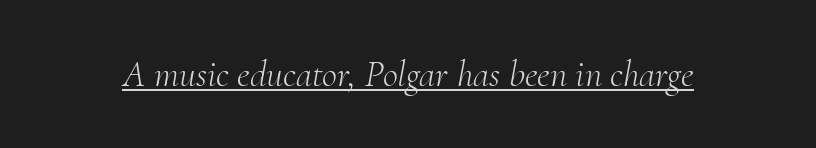
{"serif": "yes", "italic": "yes", "lean": "right", "slant_degrees": 10, "bold": "no", "weight": "light", "width": "normal", "stroke_contrast": "medium", "x_height": "small", "monospaced": "no", "underline": "yes", "letter_spacing": "normal", "letter_spacing_em": 0.0, "glyph_px": 37}
